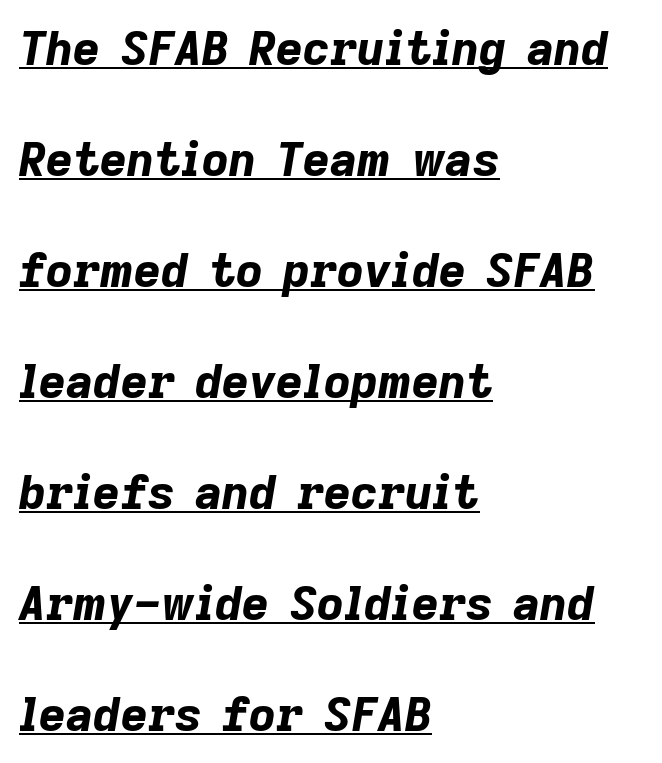
{"italic": "yes", "lean": "right", "slant_degrees": 9, "bold": "yes", "weight": "bold", "width": "normal", "stroke_contrast": "low", "x_height": "medium", "monospaced": "no", "underline": "yes", "align": "left", "line_spacing": "loose", "line_spacing_ratio": 2.36, "letter_spacing": "normal", "letter_spacing_em": 0.0, "glyph_px": 47}
